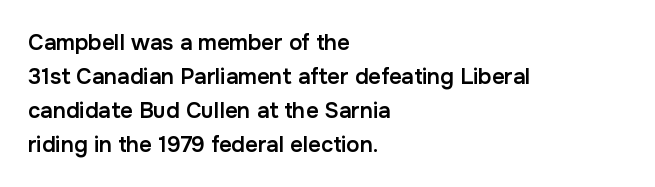
{"italic": "no", "bold": "semi", "underline": "no", "align": "left", "line_spacing": "normal", "line_spacing_ratio": 1.54, "letter_spacing": "normal", "letter_spacing_em": 0.0, "glyph_px": 22}
